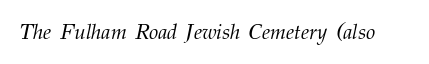
{"italic": "yes", "lean": "right", "slant_degrees": 12, "bold": "no", "underline": "no", "letter_spacing": "normal", "letter_spacing_em": 0.0, "glyph_px": 21}
